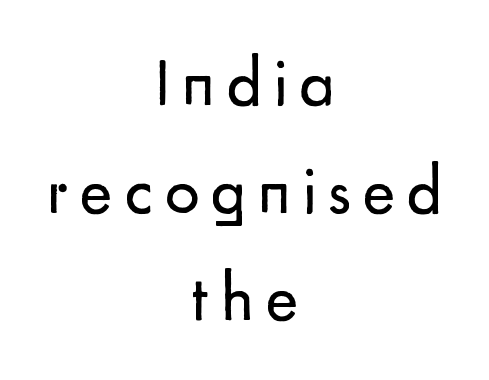
{"serif": "no", "italic": "no", "bold": "no", "weight": "regular", "width": "normal", "stroke_contrast": "low", "x_height": "small", "monospaced": "no", "underline": "no", "align": "center", "line_spacing": "normal", "line_spacing_ratio": 1.56, "glyph_px": 69}
